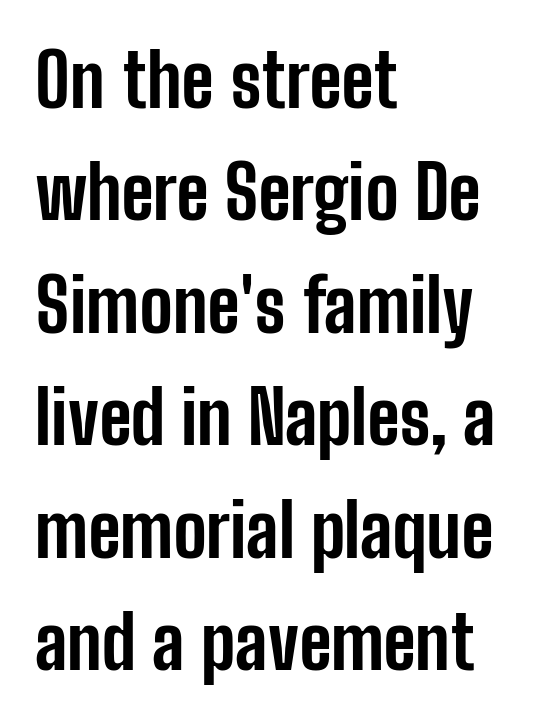
Does the weight exceed regular? Yes, all the way to bold. Horizontal bands of white between lines are of average thickness. Leftover space on each line is placed entirely after the last word. Students, note that the glyphs here touch the page at normal intervals. The typography opts for an upright posture over an oblique one.
